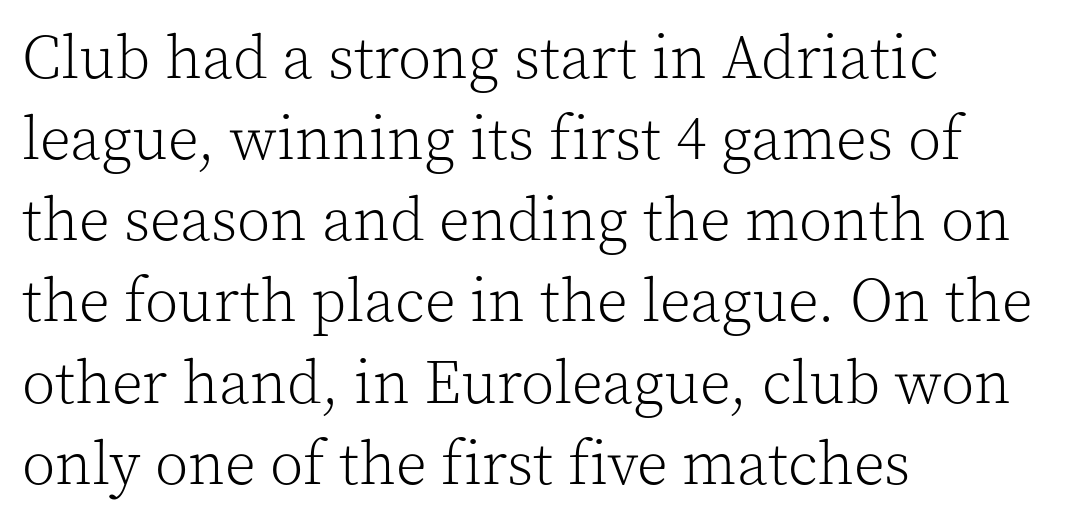
{"serif": "yes", "italic": "no", "bold": "no", "weight": "light", "width": "normal", "x_height": "medium", "monospaced": "no", "underline": "no", "align": "left", "line_spacing": "normal", "line_spacing_ratio": 1.33, "letter_spacing": "normal", "letter_spacing_em": 0.0, "glyph_px": 61}
